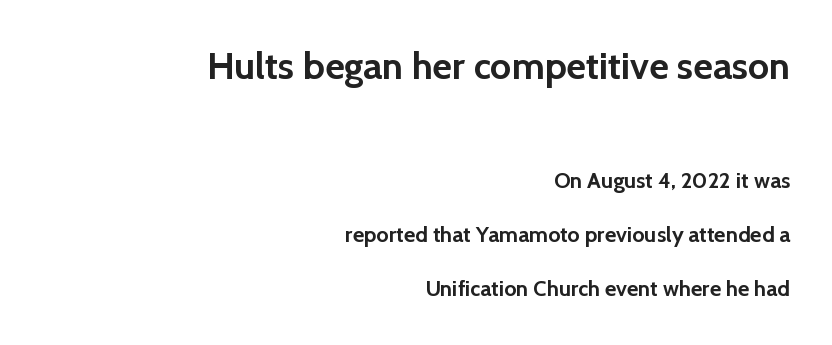
Here the designer chose a conventional face with non-uniform glyph widths. A roman cut, with each character standing at attention. Character size in the leading block exceeds that of the trailing block. A clean baseline with only descenders dipping below it. The lines in this sample share a right terminus and differ only in where they begin. In terms of weight, the rendering is a true, heavy bold.
